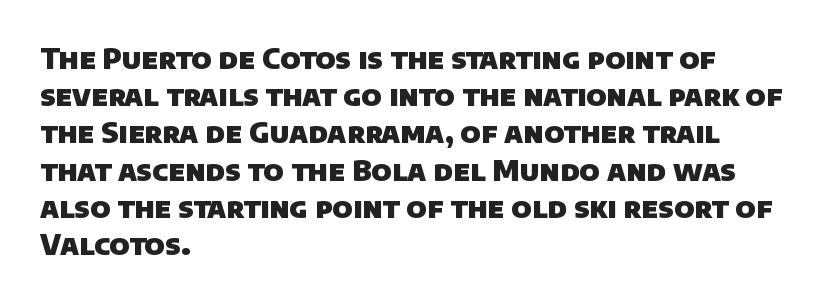
{"serif": "no", "bold": "yes", "weight": "heavy", "width": "normal", "stroke_contrast": "low", "x_height": "large", "monospaced": "no", "underline": "no", "align": "left", "line_spacing": "normal", "line_spacing_ratio": 1.33, "letter_spacing": "normal", "letter_spacing_em": 0.0, "glyph_px": 28}
